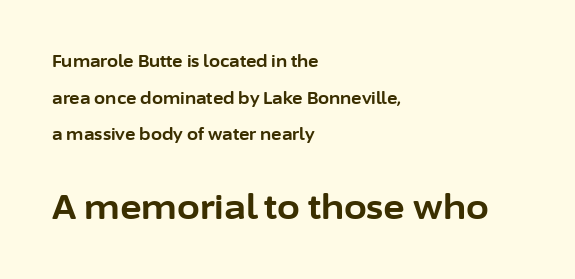
The image shows 33 px bold sans-serif type, upright; set left-aligned, loose line spacing (2.29x), normal letter spacing, not underlined; the second (bottom) block is 2.06x larger; low stroke contrast and a medium x-height.
